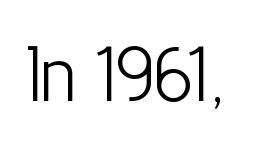
Q: Is the text bold? A: No.
Q: Is the text italic (slanted)? A: No, it is upright.
Q: Is the typeface a serif or a sans-serif typeface? A: Sans-serif.
Q: Is the text underlined? A: No.
Q: Is the spacing between letters normal or unusually wide? A: Normal.
Q: Width (condensed, normal, or wide)? A: Condensed.
Q: Stroke contrast? A: Low.
Q: x-height? A: Medium.
Q: Monospaced? A: No.
